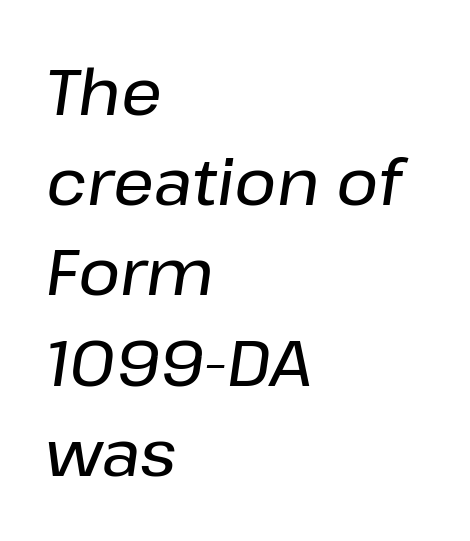
Q: Is the text italic (slanted)? A: Yes, it leans right by about 8 degrees.
Q: Is the text underlined? A: No.
Q: How is the paragraph aligned? A: Left-aligned.
Q: Is the spacing between letters normal or unusually wide? A: Normal.
Q: Is the spacing between lines tight, normal or loose? A: Normal.
Q: Width (condensed, normal, or wide)? A: Normal.
Q: Stroke contrast? A: Low.
Q: x-height? A: Medium.
Q: Monospaced? A: No.
